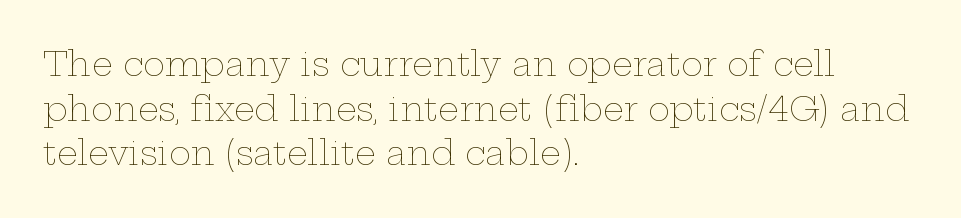
The leading is moderate, giving the passage an even texture. These glyphs show unthickened strokes, regular width or finer. The face used here is proportionally spaced, like ordinary book or web type. This sample uses an upright cut, with every glyph sitting square on the baseline. Horizontal alignment here is leftward, the default for most running prose.
